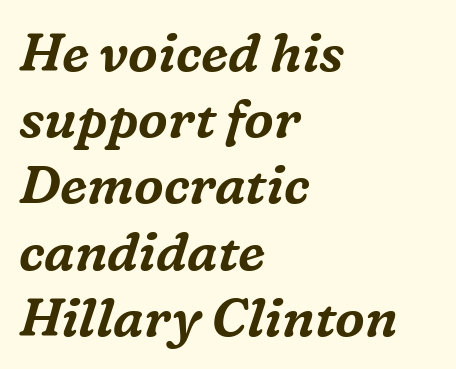
{"serif": "yes", "italic": "yes", "lean": "right", "slant_degrees": 16, "width": "normal", "stroke_contrast": "medium", "x_height": "medium", "monospaced": "no", "underline": "no", "align": "left", "line_spacing": "normal", "line_spacing_ratio": 1.25, "letter_spacing": "normal", "letter_spacing_em": 0.0, "glyph_px": 53}
